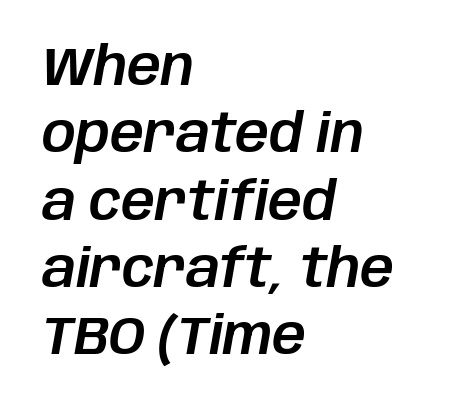
The image shows 53 px text type, italic (leaning right); set left-aligned, normal line spacing (1.27x), normal letter spacing, not underlined; low stroke contrast and a large x-height.
